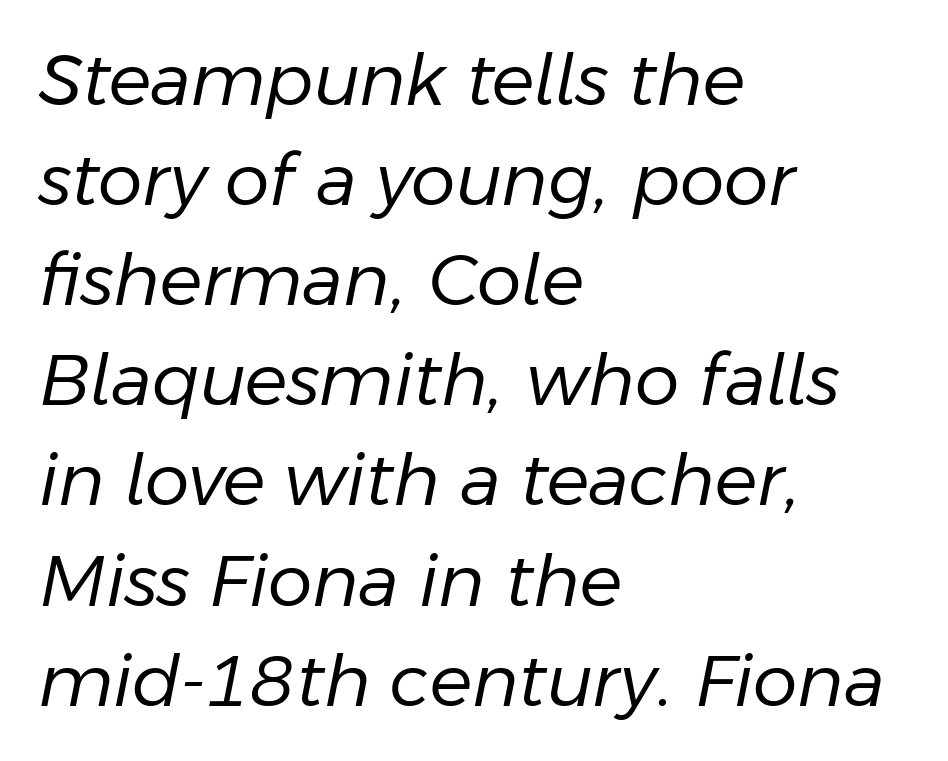
Q: Is the text bold? A: No.
Q: Is the text italic (slanted)? A: Yes, it leans right by about 11 degrees.
Q: Is the text underlined? A: No.
Q: How is the paragraph aligned? A: Left-aligned.
Q: Is the spacing between letters normal or unusually wide? A: Normal.
Q: Is the spacing between lines tight, normal or loose? A: Normal.
Q: Width (condensed, normal, or wide)? A: Normal.
Q: Stroke contrast? A: Low.
Q: x-height? A: Medium.
Q: Monospaced? A: No.
